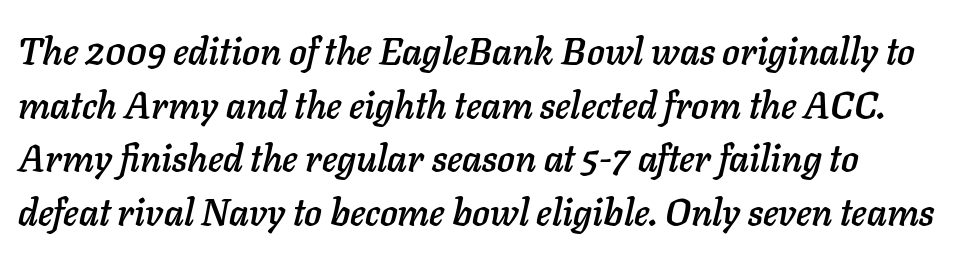
The image shows 37 px text type, italic (leaning right); set normal line spacing (1.45x), normal letter spacing, not underlined; low stroke contrast and a medium x-height.
